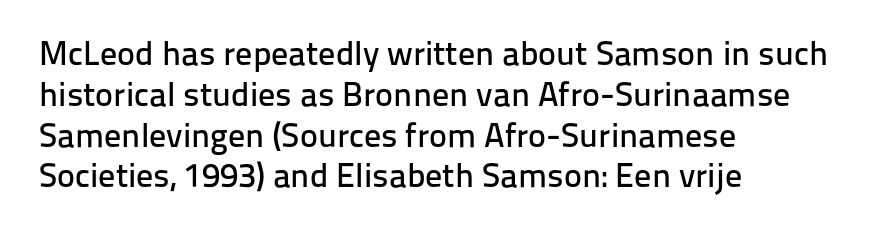
Q: Is the text italic (slanted)? A: No, it is upright.
Q: Is the typeface a serif or a sans-serif typeface? A: Sans-serif.
Q: Is the text underlined? A: No.
Q: How is the paragraph aligned? A: Left-aligned.
Q: Is the spacing between letters normal or unusually wide? A: Normal.
Q: Width (condensed, normal, or wide)? A: Normal.
Q: Stroke contrast? A: Low.
Q: x-height? A: Medium.
Q: Monospaced? A: No.
